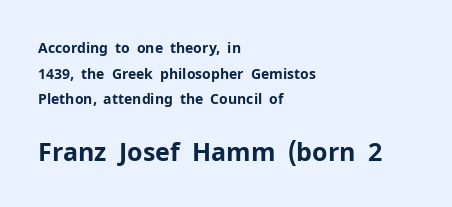
Q: Is the text bold? A: Yes.
Q: Is the text italic (slanted)? A: No, it is upright.
Q: Is the text underlined? A: No.
Q: How is the paragraph aligned? A: Left-aligned.
Q: Is the spacing between letters normal or unusually wide? A: Normal.
Q: Which block of text is set in a larger size, the first (top) or the second (bottom)? A: The second (bottom) one.
